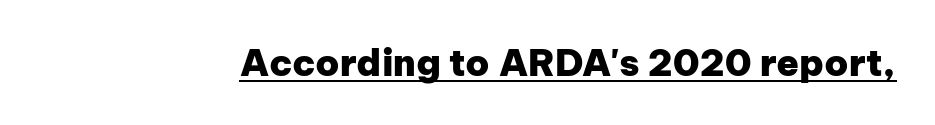
{"serif": "no", "italic": "no", "bold": "yes", "weight": "heavy", "width": "normal", "stroke_contrast": "low", "x_height": "medium", "monospaced": "no", "underline": "yes", "letter_spacing": "normal", "letter_spacing_em": 0.0, "glyph_px": 37}
